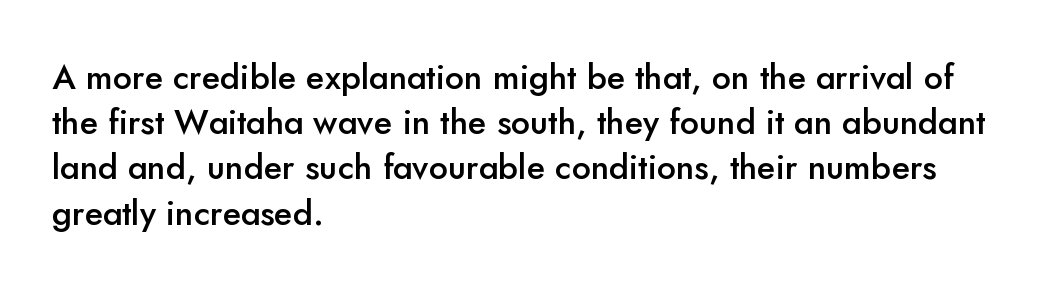
Nobody touched the tracking dial on this one. Honestly, there is no underline to notice here at all. Typographically, this falls in the sans-serif category. These lines sit exactly where default settings would place them.
